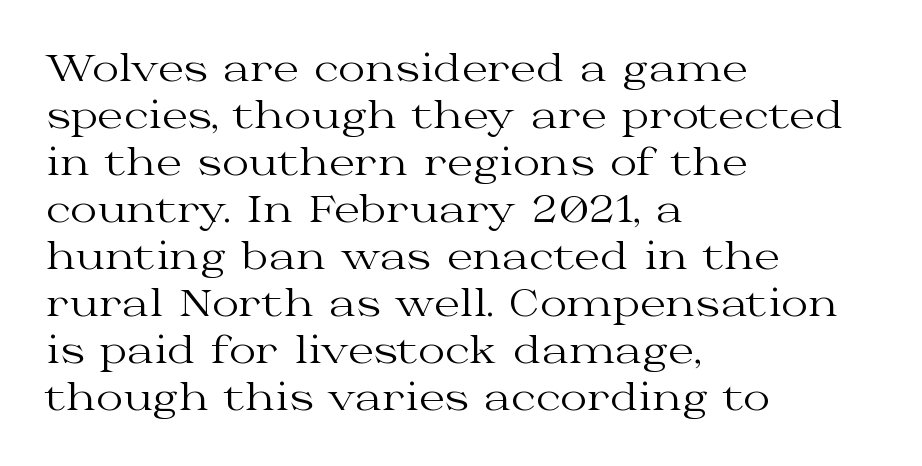
Q: Is the text bold? A: No.
Q: Is the text italic (slanted)? A: No, it is upright.
Q: Is the typeface a serif or a sans-serif typeface? A: Serif.
Q: Is the text underlined? A: No.
Q: How is the paragraph aligned? A: Left-aligned.
Q: Is the spacing between letters normal or unusually wide? A: Normal.
Q: Is the spacing between lines tight, normal or loose? A: Normal.
Q: Width (condensed, normal, or wide)? A: Wide.
Q: Stroke contrast? A: Medium.
Q: x-height? A: Medium.
Q: Monospaced? A: No.
